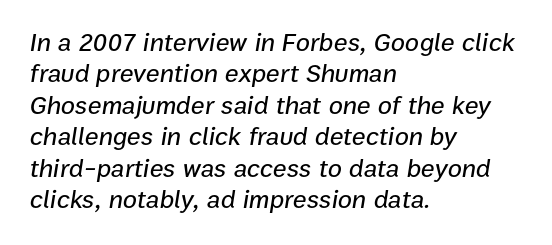
The image shows 26 px text type, italic (leaning right); set left-aligned, line spacing 1.21x, normal letter spacing, not underlined.
